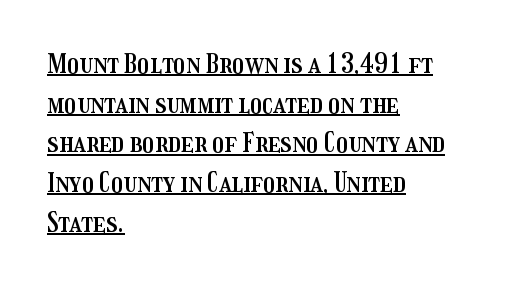
What's the leading like? Ordinary, nothing unusual. Do the letters lean? They stand straight. The letterforms sit shoulder to shoulder at normal distance. Does a line run under the words? Yes, clearly. The paragraph has a hard left edge and a soft right edge.
